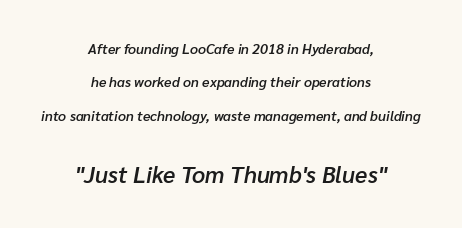
The image shows 23 px text type, italic (leaning right); set centered, loose line spacing (2.39x), normal letter spacing, not underlined; the second (bottom) block is 1.64x larger.
